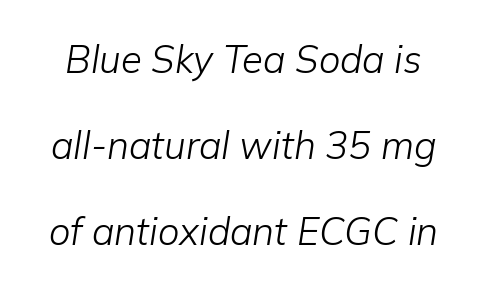
Q: Is the text bold? A: No.
Q: Is the text italic (slanted)? A: Yes, it leans right by about 9 degrees.
Q: Is the text underlined? A: No.
Q: Is the spacing between letters normal or unusually wide? A: Normal.
Q: Is the spacing between lines tight, normal or loose? A: Loose.
Q: Width (condensed, normal, or wide)? A: Normal.
Q: Stroke contrast? A: Low.
Q: x-height? A: Medium.
Q: Monospaced? A: No.
